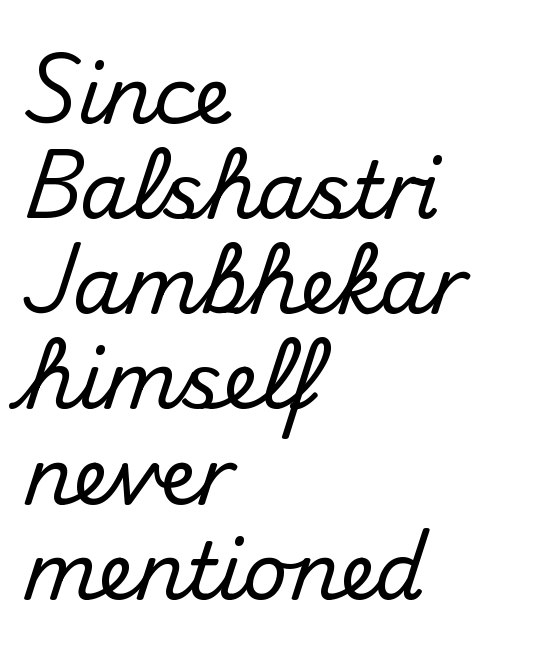
{"serif": "no", "width": "normal", "stroke_contrast": "medium", "x_height": "small", "monospaced": "no", "underline": "no", "align": "left", "line_spacing_ratio": 1.22, "letter_spacing": "normal", "letter_spacing_em": 0.0, "glyph_px": 78}
